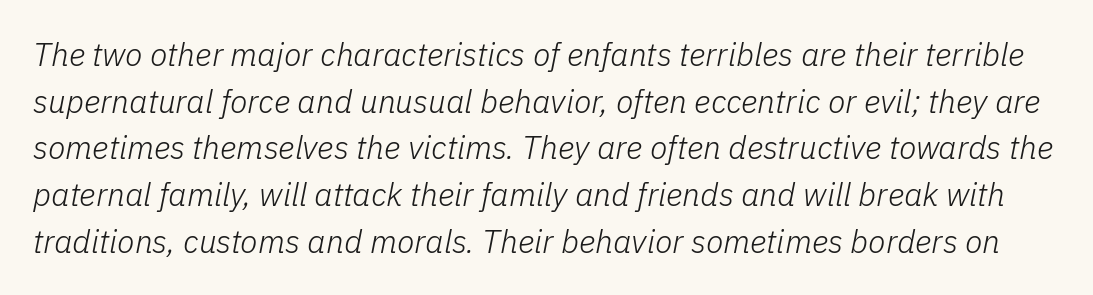
Underlining? Definitely not there. The rendering keeps characters at their native spacing. Each letter keeps its own natural width here, so spacing adapts to shape. Observe the lean: these are italic letterforms. Stroke mass is kept to a normal reading level or below.
